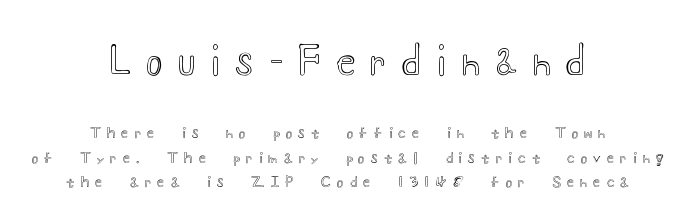
Size contrast runs from large at the top to small at the bottom. Short note: letters widely spaced. How would I describe the line gaps? Plain and ordinary. Descenders are the only things crossing below the line. Is the block centered? Yes — each line is placed symmetrically about the middle. Does the lettering tilt? It doesn't — this is upright.
